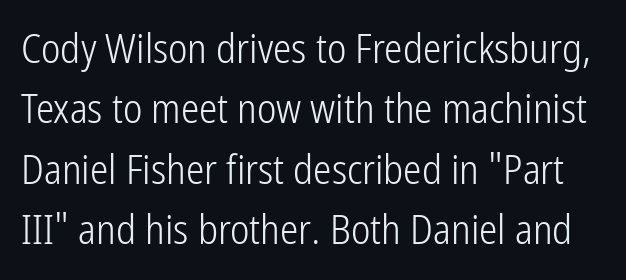
{"serif": "no", "italic": "no", "bold": "no", "weight": "light", "width": "condensed", "stroke_contrast": "low", "x_height": "medium", "monospaced": "no", "underline": "no", "line_spacing": "normal", "line_spacing_ratio": 1.47, "letter_spacing": "normal", "letter_spacing_em": 0.0, "glyph_px": 41}
